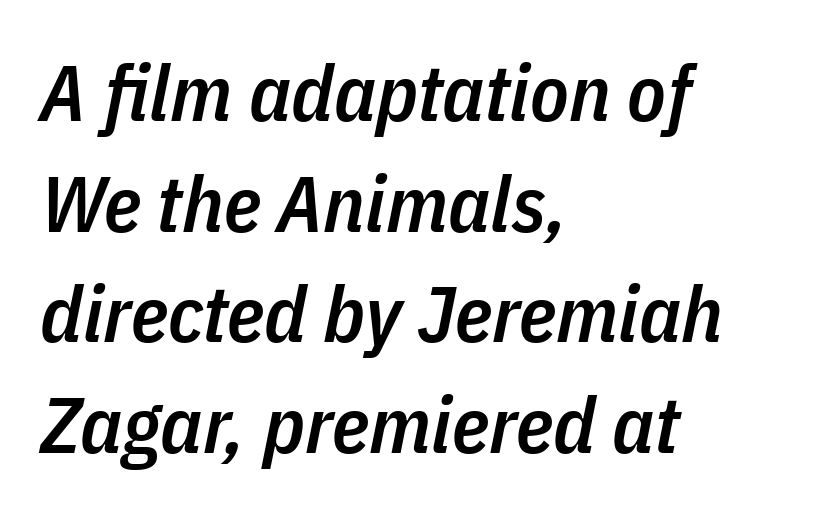
Q: Is the text bold? A: Semi-bold.
Q: Is the text italic (slanted)? A: Yes, it leans right by about 11 degrees.
Q: Is the text underlined? A: No.
Q: How is the paragraph aligned? A: Left-aligned.
Q: Is the spacing between letters normal or unusually wide? A: Normal.
Q: Is the spacing between lines tight, normal or loose? A: Normal.
Q: Width (condensed, normal, or wide)? A: Condensed.
Q: Stroke contrast? A: Low.
Q: x-height? A: Medium.
Q: Monospaced? A: No.
